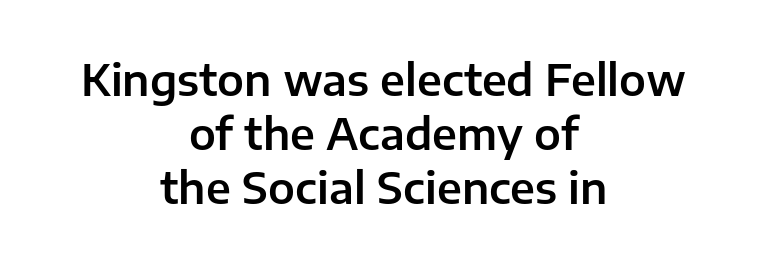
The image shows 43 px sans-serif type, upright; set centered, normal line spacing (1.26x), normal letter spacing, not underlined; low stroke contrast and a medium x-height.
